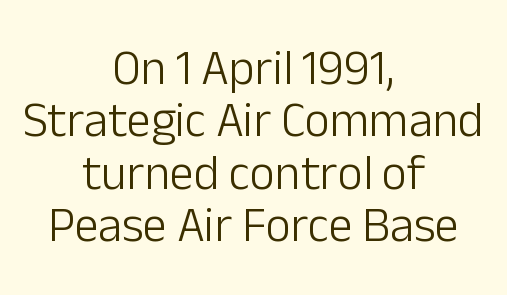
The image shows 49 px light sans-serif type, upright; set centered, tight line spacing (1.07x), normal letter spacing, not underlined; low stroke contrast and a medium x-height.
